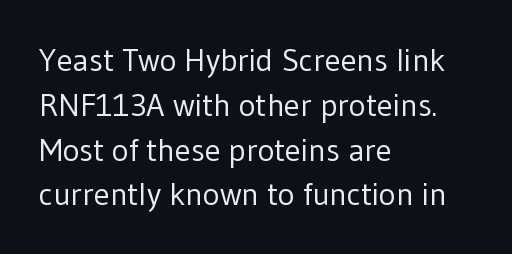
The image shows 32 px regular-weight sans-serif type, upright; set left-aligned, normal line spacing (1.4x), normal letter spacing, not underlined; low stroke contrast and a medium x-height.
